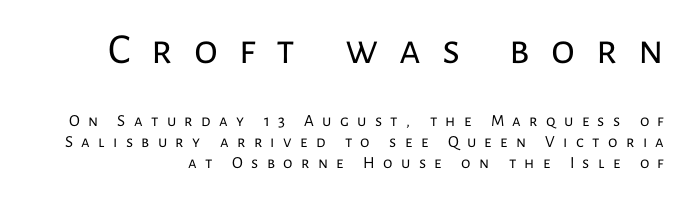
The gap between lines stays unmarked. These lines were composed using upright roman letters. Weight: in the light-to-regular range. You can tell from the bare stems that sans-serif type was used.
